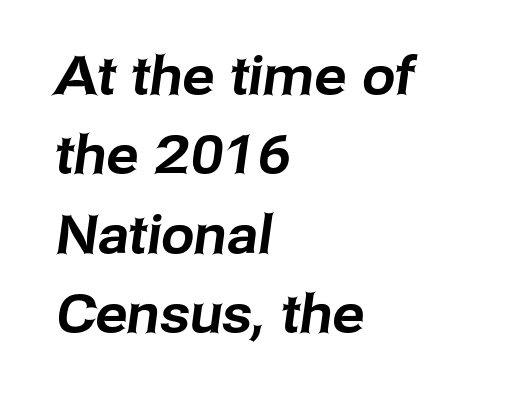
Baseline-to-baseline distance is the conventional proportion of letter height. The foot of each line stays bare and open. Does the type have serifs? No, each stem ends abruptly. Line beginnings align vertically; line endings do not. Letter spacing: default.
